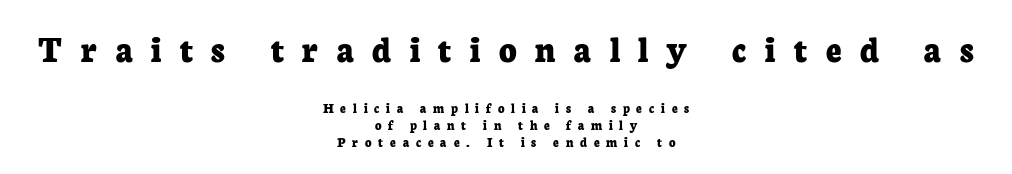
The image shows 38 px bold serif type, upright; set centered, line spacing 1.21x, unusually wide letter spacing (+0.49 em), not underlined; the first (top) block is 2.71x larger; low stroke contrast and a medium x-height.
